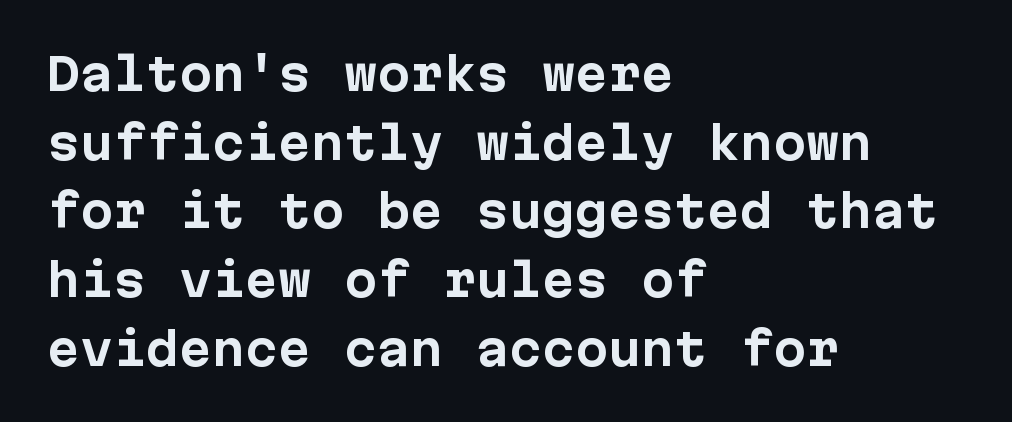
The image shows 44 px bold sans-serif type, upright; set left-aligned, normal line spacing (1.56x), normal letter spacing, not underlined; low stroke contrast and a medium x-height.
